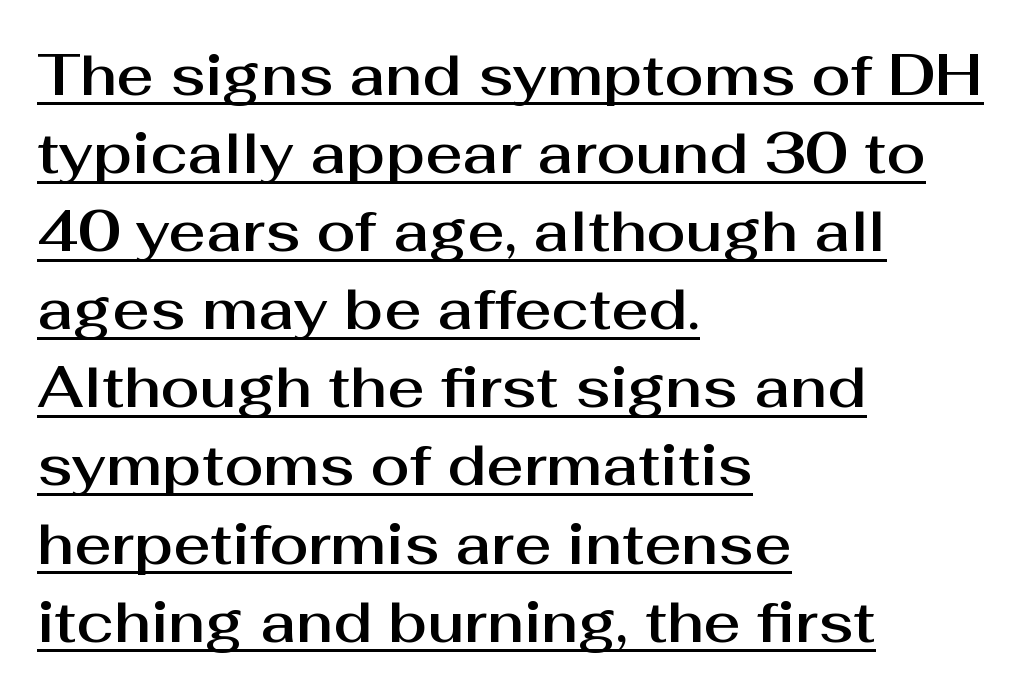
This sample is left-justified, so line endings fall wherever the words run out. There is no visible air inserted between adjacent glyphs. Posture: vertical. Is there much room between lines? A standard amount, neither cramped nor airy. Character widths vary here, with narrow letters taking less room than wide ones. The rendering uses the underline text-decoration.
